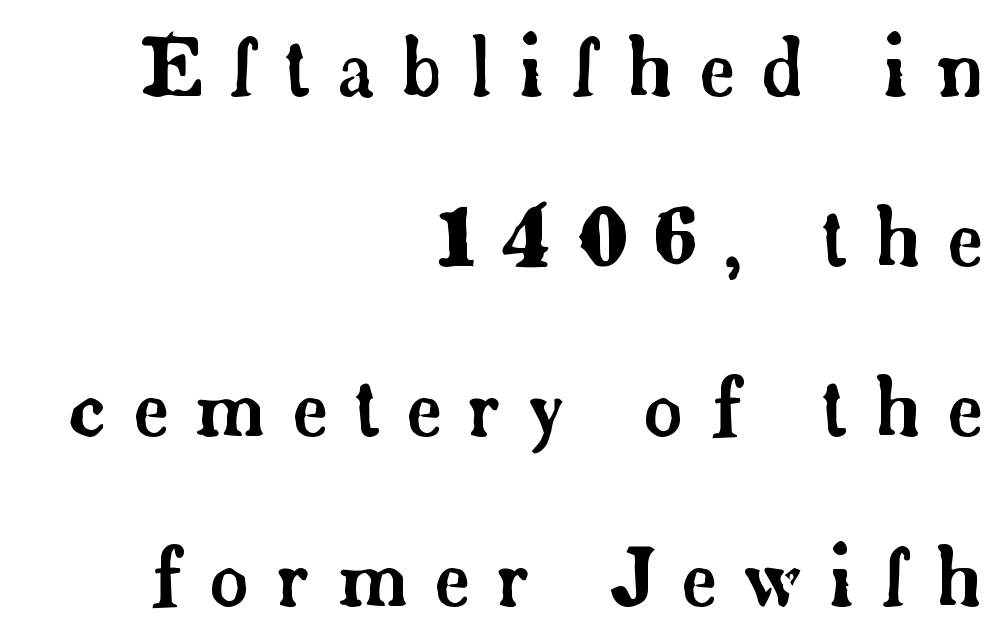
{"serif": "yes", "italic": "no", "width": "normal", "stroke_contrast": "low", "x_height": "small", "monospaced": "no", "underline": "no", "align": "right", "line_spacing": "loose", "line_spacing_ratio": 2.18, "letter_spacing": "wide", "letter_spacing_em": 0.35, "glyph_px": 78}
